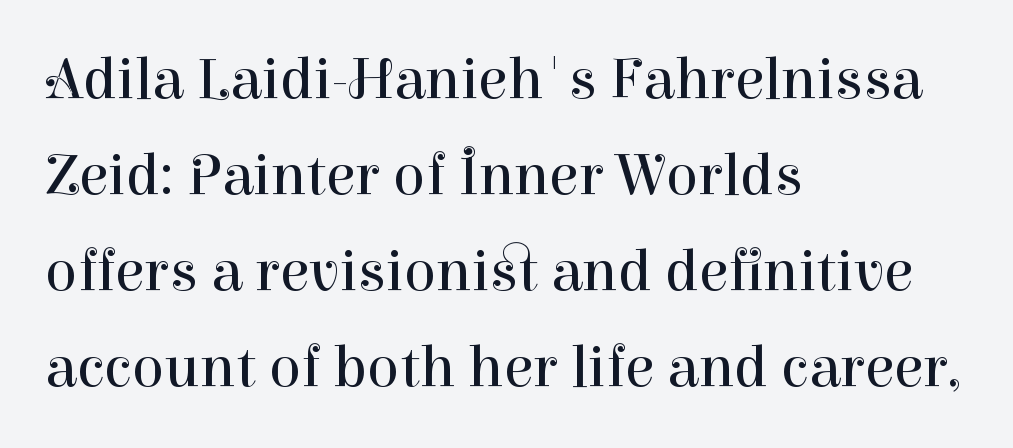
The ragged edge is on the right, which tells us the setting is flush left. Compared with a typical body face, this is equally light or lighter still. The specimen reads as upright at a glance. What kind of face is this? One with serifs.
